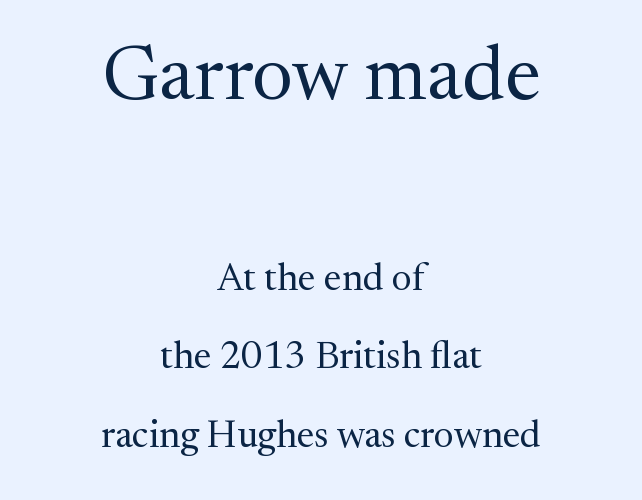
Whoever set this made the first block the dominant, larger element. These lines are composed in type with serifs. The foot of each line stays bare and open. Tracking value appears to be zero — textbook default spacing. The lettering holds an erect, upright posture throughout. Compared with a typical body face, this is equally light or lighter still.
